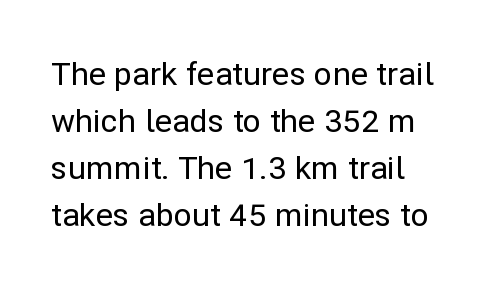
{"serif": "no", "italic": "no", "width": "normal", "stroke_contrast": "low", "x_height": "medium", "monospaced": "no", "underline": "no", "line_spacing": "normal", "line_spacing_ratio": 1.47, "letter_spacing": "normal", "letter_spacing_em": 0.0, "glyph_px": 32}
